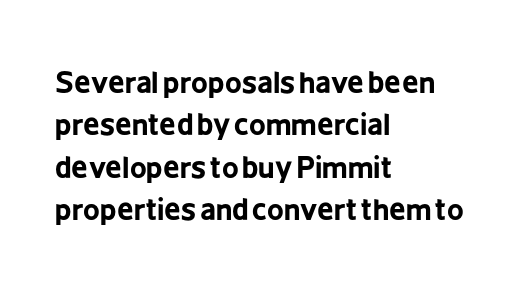
Tall strokes in this sample are plumb rather than angled. The letters advance in unequal steps, a hallmark of proportional type. Line starts are locked; line ends wander. Bare-footed words on every line.
